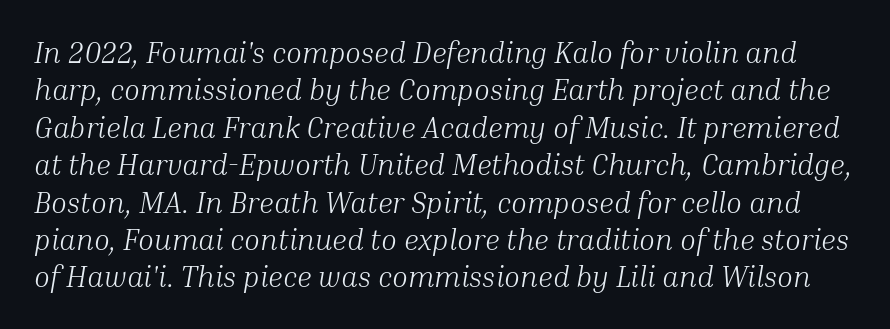
{"serif": "yes", "italic": "yes", "lean": "right", "slant_degrees": 10, "bold": "no", "weight": "light", "width": "normal", "stroke_contrast": "medium", "x_height": "medium", "monospaced": "no", "underline": "no", "line_spacing": "normal", "line_spacing_ratio": 1.29, "letter_spacing": "normal", "letter_spacing_em": 0.0, "glyph_px": 29}
